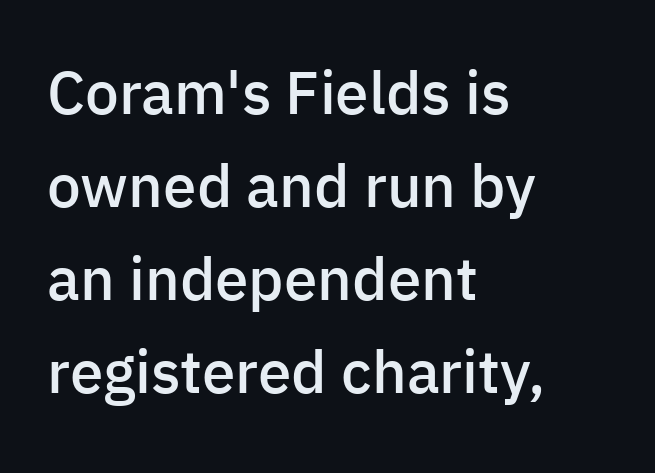
Characters follow at the spacing the type designer built in. Clear beneath every line of the passage. Horizontally, the lines are justified to the leading edge only. This is the regular roman posture of the typeface.
